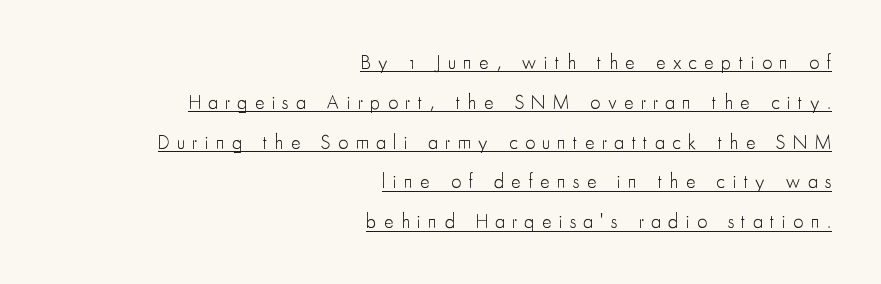
The image shows 20 px text type, upright; set right-aligned, loose line spacing (1.99x), unusually wide letter spacing (+0.37 em), underlined.
